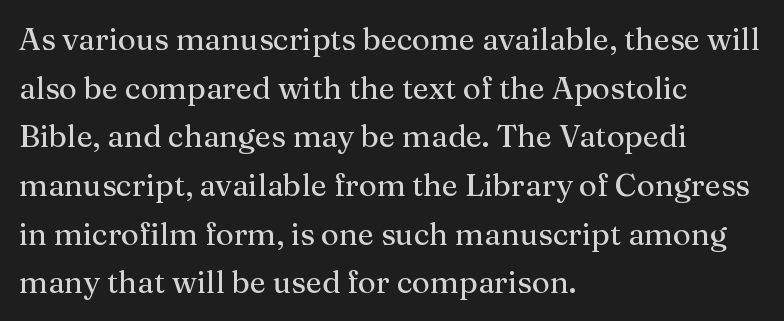
{"serif": "yes", "italic": "no", "bold": "no", "weight": "regular", "width": "normal", "stroke_contrast": "medium", "x_height": "medium", "monospaced": "no", "underline": "no", "align": "left", "line_spacing": "normal", "line_spacing_ratio": 1.57, "letter_spacing": "normal", "letter_spacing_em": 0.0, "glyph_px": 31}
